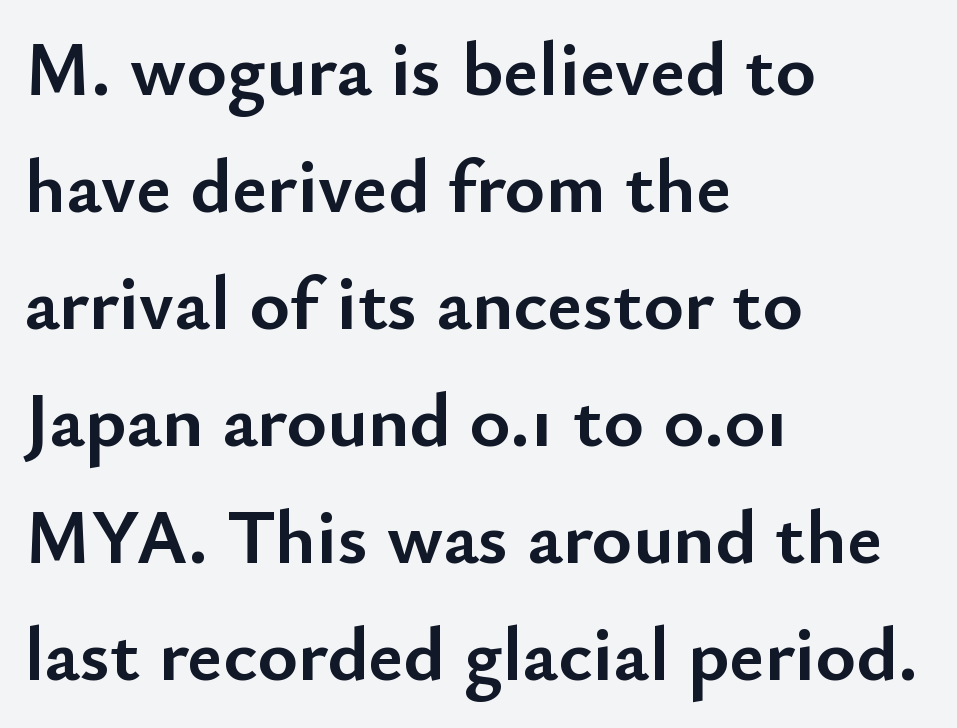
Characters remain perfectly vertical along every line. The typeface chosen for these lines omits serifs. In terms of letterspacing, this is plain default setting. The characters look thick and weighty, a clear bold. Do the characters align in a grid? No, the font is proportional.
